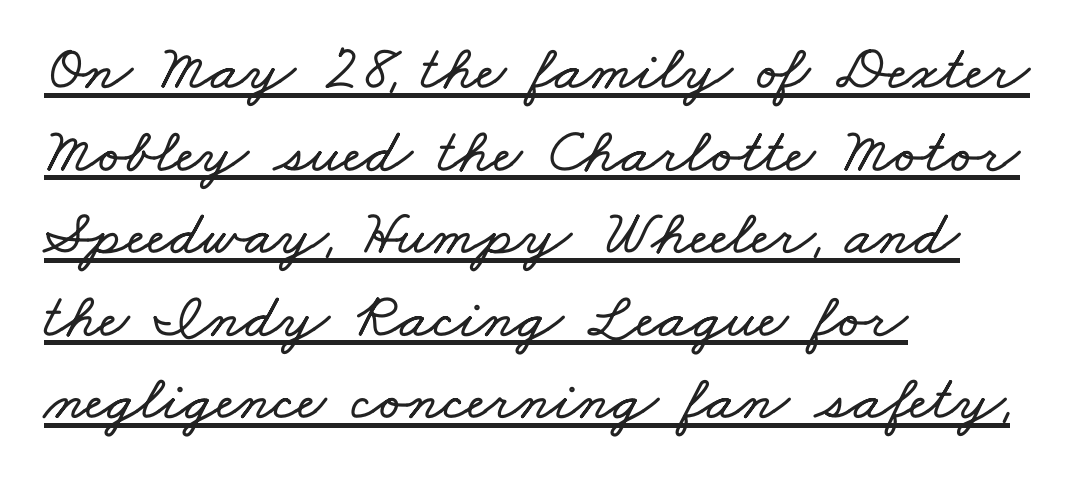
{"width": "wide", "stroke_contrast": "low", "x_height": "small", "monospaced": "no", "underline": "yes", "align": "left", "line_spacing": "normal", "line_spacing_ratio": 1.29, "letter_spacing": "normal", "letter_spacing_em": 0.0, "glyph_px": 64}
